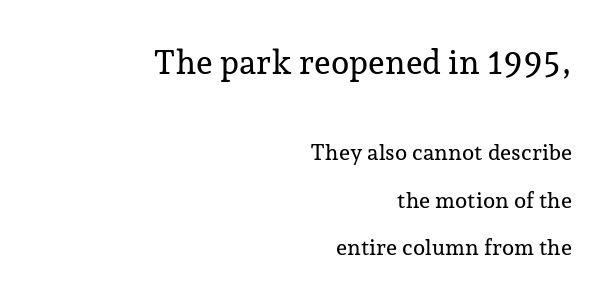
Q: Is the text italic (slanted)? A: No, it is upright.
Q: Is the typeface a serif or a sans-serif typeface? A: Serif.
Q: Is the text underlined? A: No.
Q: How is the paragraph aligned? A: Right-aligned.
Q: Is the spacing between letters normal or unusually wide? A: Normal.
Q: Is the spacing between lines tight, normal or loose? A: Loose.
Q: Which block of text is set in a larger size, the first (top) or the second (bottom)? A: The first (top) one.
Q: Width (condensed, normal, or wide)? A: Normal.
Q: Stroke contrast? A: Low.
Q: x-height? A: Medium.
Q: Monospaced? A: No.
